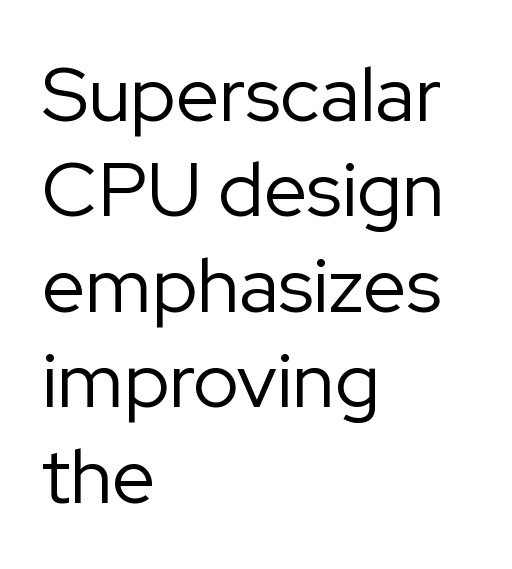
The image shows 77 px regular-weight sans-serif type, upright; set left-aligned, line spacing 1.24x, normal letter spacing, not underlined; low stroke contrast and a medium x-height.
